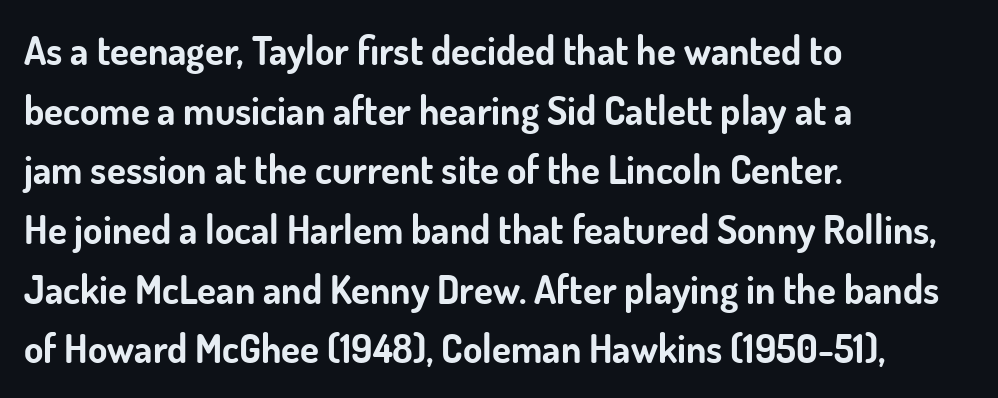
{"serif": "no", "italic": "no", "bold": "yes", "weight": "bold", "width": "normal", "stroke_contrast": "low", "x_height": "small", "monospaced": "no", "underline": "no", "align": "left", "line_spacing": "normal", "line_spacing_ratio": 1.53, "letter_spacing": "normal", "letter_spacing_em": 0.0, "glyph_px": 39}
